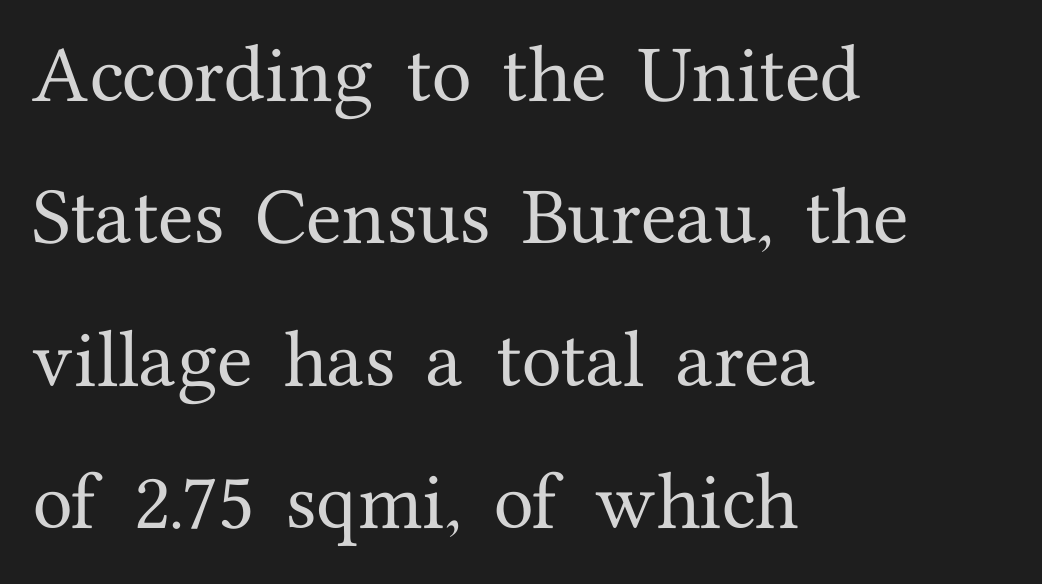
The image shows 65 px serif type, upright; set left-aligned, loose line spacing (2.19x), normal letter spacing, not underlined; medium stroke contrast and a medium x-height.
